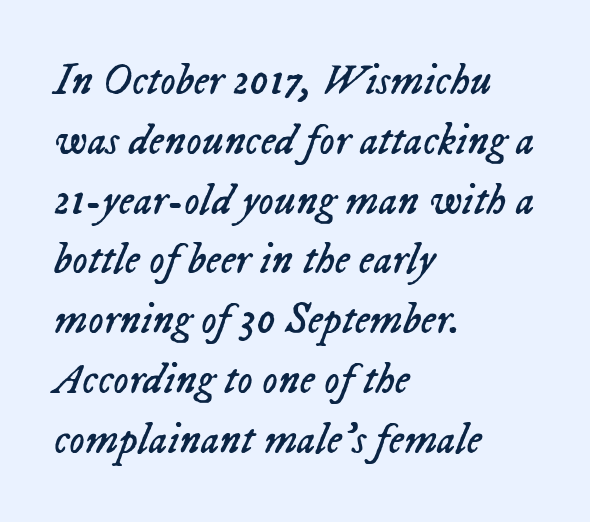
Q: Is the text bold? A: No.
Q: Is the text italic (slanted)? A: Yes, it leans right by about 23 degrees.
Q: Is the text underlined? A: No.
Q: How is the paragraph aligned? A: Left-aligned.
Q: Is the spacing between letters normal or unusually wide? A: Normal.
Q: Is the spacing between lines tight, normal or loose? A: Normal.
Q: Width (condensed, normal, or wide)? A: Normal.
Q: Stroke contrast? A: Low.
Q: x-height? A: Medium.
Q: Monospaced? A: No.
